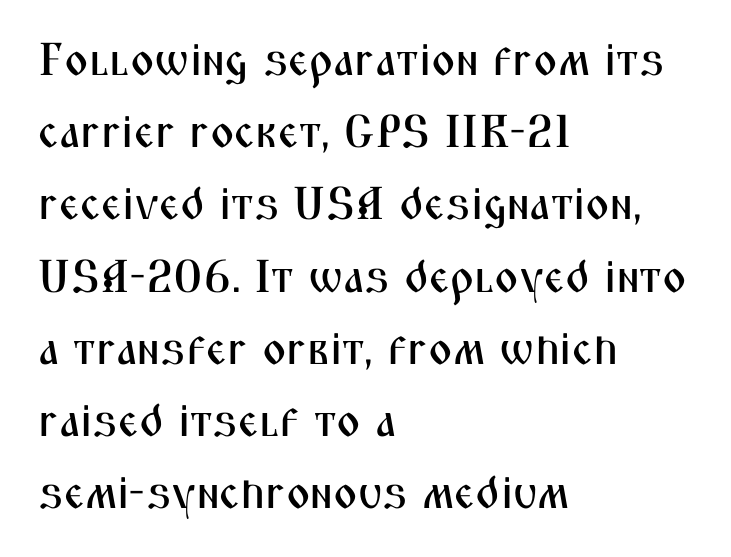
The image shows 46 px condensed sans-serif type, upright; set left-aligned, normal line spacing (1.57x), normal letter spacing, not underlined; medium stroke contrast and a medium x-height.
